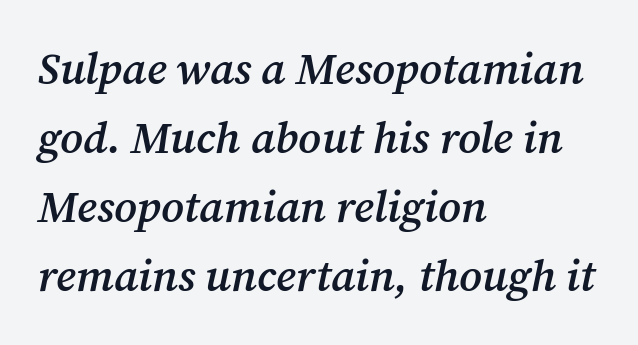
The image shows 44 px semibold serif type, italic (leaning right); set left-aligned, normal line spacing (1.57x), normal letter spacing, not underlined; medium stroke contrast and a medium x-height.
